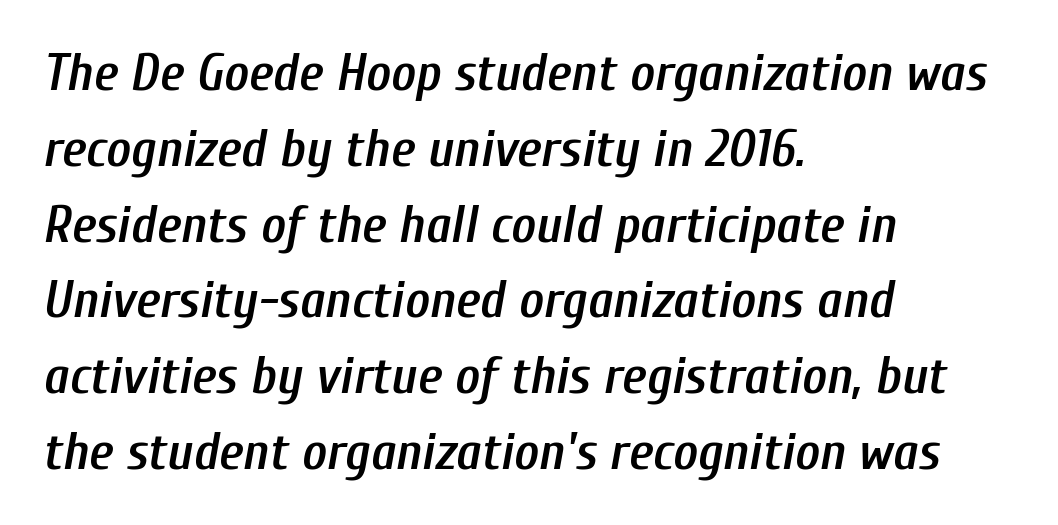
The image shows 53 px semibold, condensed type, italic (leaning right); set left-aligned, normal line spacing (1.43x), normal letter spacing, not underlined; low stroke contrast and a medium x-height.
